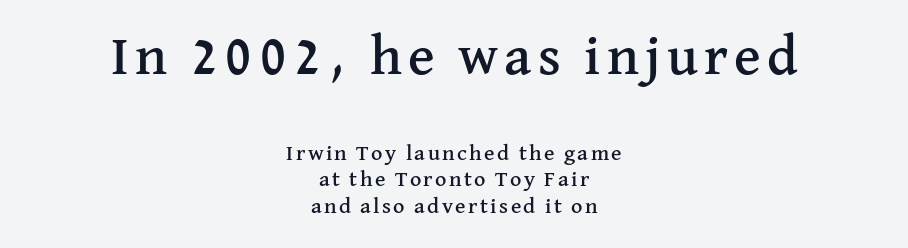
The image shows 56 px serif type, upright; set centered, line spacing 1.2x, not underlined; the first (top) block is 2.55x larger; medium stroke contrast and a medium x-height.
